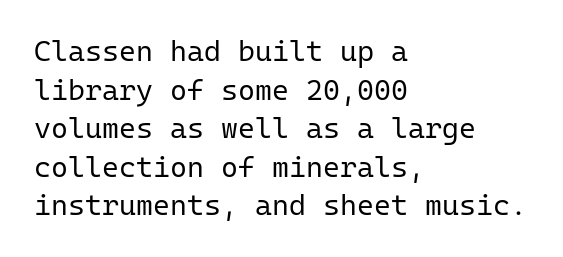
Q: Is the text bold? A: No.
Q: Is the text italic (slanted)? A: No, it is upright.
Q: Is the typeface a serif or a sans-serif typeface? A: Sans-serif.
Q: Is the text underlined? A: No.
Q: How is the paragraph aligned? A: Left-aligned.
Q: Is the spacing between letters normal or unusually wide? A: Normal.
Q: Is the spacing between lines tight, normal or loose? A: Normal.
Q: Width (condensed, normal, or wide)? A: Normal.
Q: Stroke contrast? A: Low.
Q: x-height? A: Medium.
Q: Monospaced? A: Yes.
